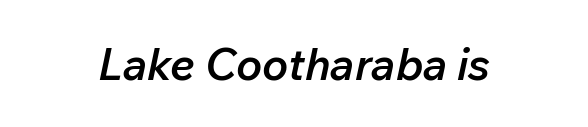
This rendering leaves character spacing at its baseline value. Bare-footed words on every line. Characters are canted at an angle relative to the baseline's perpendicular. Spacing verdict: proportional, widths tailored to each character. On the weight axis this lands at semibold, roughly 600.
